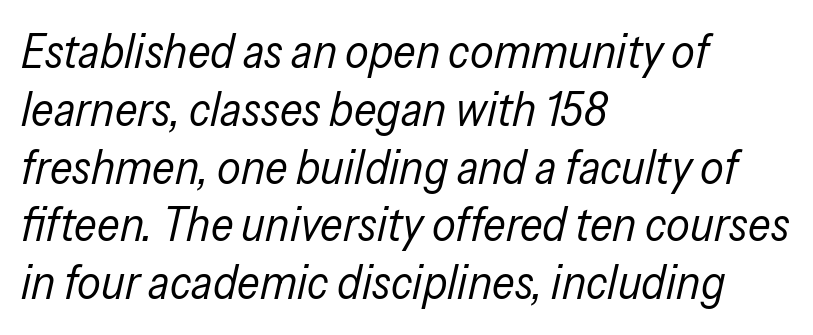
{"italic": "yes", "lean": "right", "slant_degrees": 13, "bold": "no", "weight": "regular", "width": "condensed", "stroke_contrast": "low", "x_height": "medium", "monospaced": "no", "underline": "no", "align": "left", "line_spacing_ratio": 1.23, "letter_spacing": "normal", "letter_spacing_em": 0.0, "glyph_px": 47}
